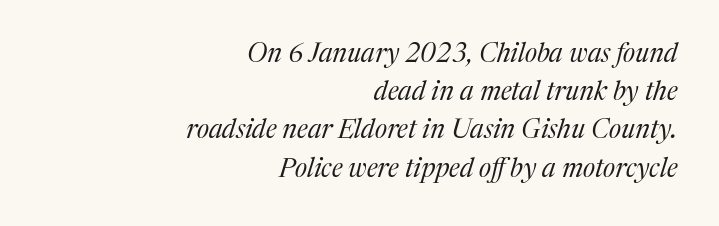
The image shows 26 px text type, italic (leaning right); set right-aligned, normal line spacing (1.47x), normal letter spacing, not underlined.
